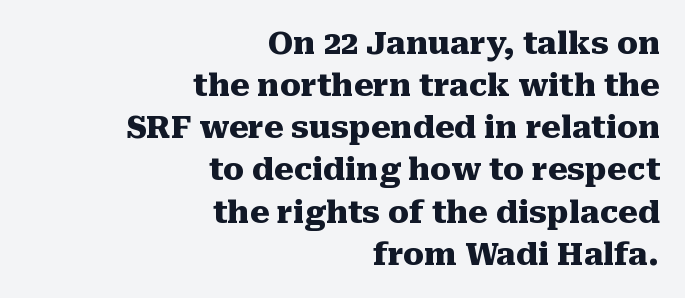
The image shows 31 px heavy serif type, upright; set right-aligned, normal line spacing (1.36x), normal letter spacing, not underlined; medium stroke contrast and a medium x-height.
